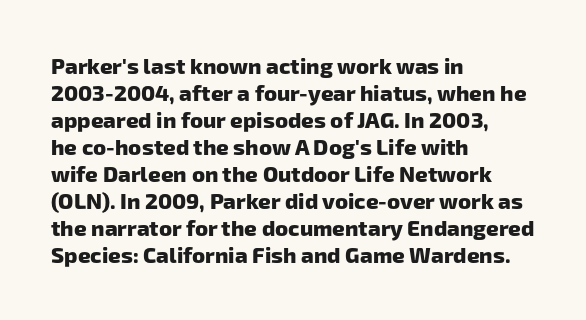
{"bold": "yes", "underline": "no", "align": "left", "line_spacing_ratio": 1.23, "letter_spacing": "normal", "letter_spacing_em": 0.0, "glyph_px": 22}
